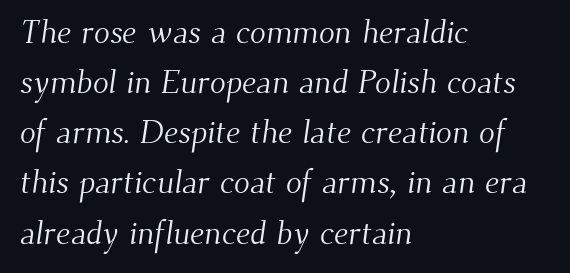
The image shows 33 px light serif type; set left-aligned, normal line spacing (1.52x), normal letter spacing, not underlined; medium stroke contrast and a small x-height.
